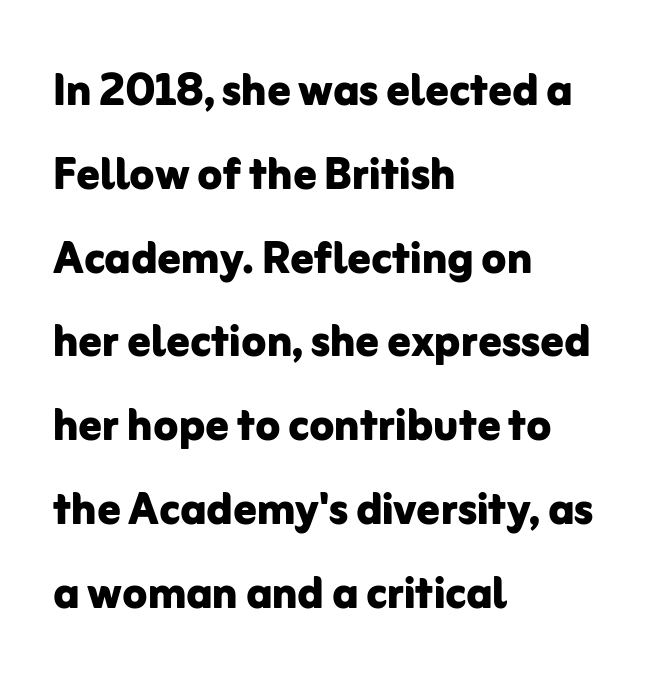
The characters look thick and weighty, a clear bold. The lines are quadded left. Nobody drew a line under any word here. The face used here is proportionally spaced, like ordinary book or web type. Tracking value appears to be zero — textbook default spacing. Unlike italic type, these characters show no tilt at all.
